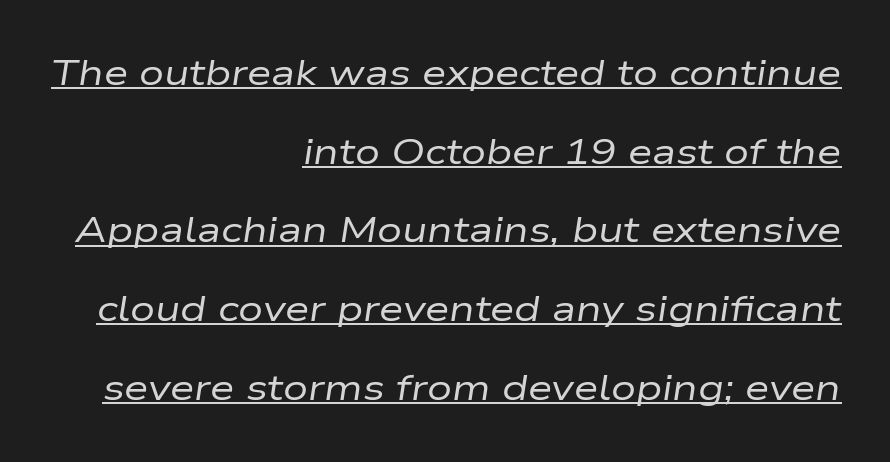
Q: Is the text bold? A: No.
Q: Is the text italic (slanted)? A: Yes, it leans right by about 9 degrees.
Q: Is the text underlined? A: Yes.
Q: How is the paragraph aligned? A: Right-aligned.
Q: Is the spacing between letters normal or unusually wide? A: Normal.
Q: Is the spacing between lines tight, normal or loose? A: Loose.
Q: Width (condensed, normal, or wide)? A: Wide.
Q: Stroke contrast? A: Low.
Q: x-height? A: Medium.
Q: Monospaced? A: No.
